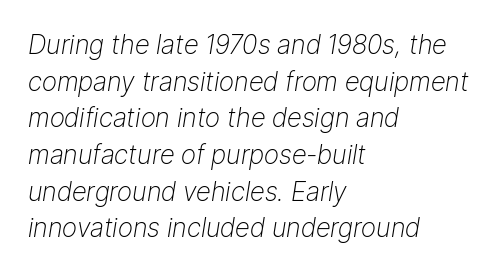
Q: Is the text bold? A: No.
Q: Is the text italic (slanted)? A: Yes, it leans right by about 9 degrees.
Q: Is the text underlined? A: No.
Q: How is the paragraph aligned? A: Left-aligned.
Q: Is the spacing between letters normal or unusually wide? A: Normal.
Q: Is the spacing between lines tight, normal or loose? A: Normal.
